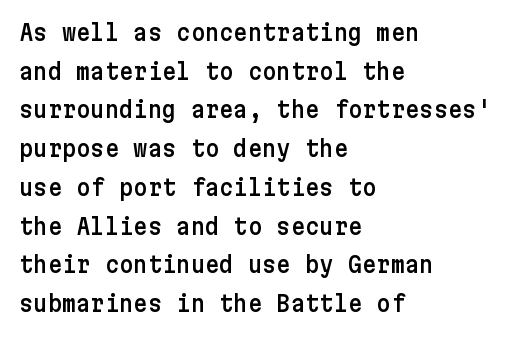
{"italic": "no", "underline": "no", "align": "left", "line_spacing_ratio": 1.76, "letter_spacing": "normal", "letter_spacing_em": 0.0, "glyph_px": 22}
